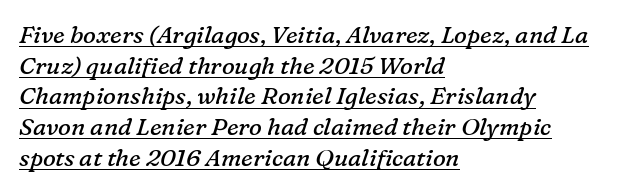
{"italic": "yes", "lean": "right", "slant_degrees": 16, "bold": "no", "underline": "yes", "align": "left", "line_spacing": "normal", "line_spacing_ratio": 1.28, "letter_spacing": "normal", "letter_spacing_em": 0.0, "glyph_px": 24}
